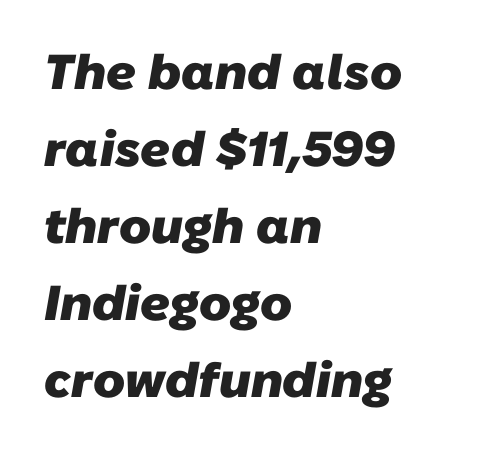
The image shows 49 px heavy sans-serif type; set left-aligned, normal line spacing (1.57x), normal letter spacing, not underlined; low stroke contrast and a medium x-height.
